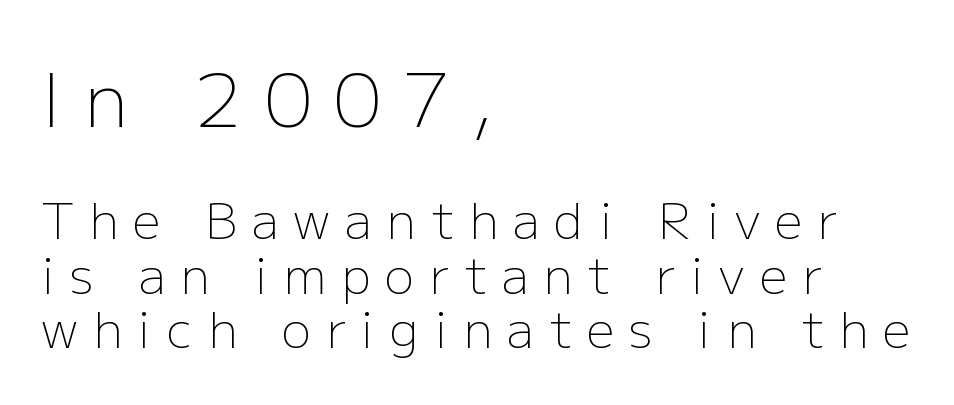
Q: Is the text bold? A: No.
Q: Is the text italic (slanted)? A: No, it is upright.
Q: Is the typeface a serif or a sans-serif typeface? A: Sans-serif.
Q: Is the text underlined? A: No.
Q: How is the paragraph aligned? A: Left-aligned.
Q: Is the spacing between letters normal or unusually wide? A: Unusually wide.
Q: Is the spacing between lines tight, normal or loose? A: Tight.
Q: Which block of text is set in a larger size, the first (top) or the second (bottom)? A: The first (top) one.
Q: Width (condensed, normal, or wide)? A: Normal.
Q: Stroke contrast? A: Low.
Q: x-height? A: Medium.
Q: Monospaced? A: No.
